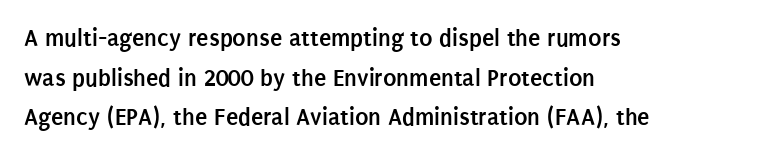
Q: Is the text bold? A: Yes.
Q: Is the text italic (slanted)? A: No, it is upright.
Q: Is the text underlined? A: No.
Q: How is the paragraph aligned? A: Left-aligned.
Q: Is the spacing between letters normal or unusually wide? A: Normal.
Q: Is the spacing between lines tight, normal or loose? A: Normal.
